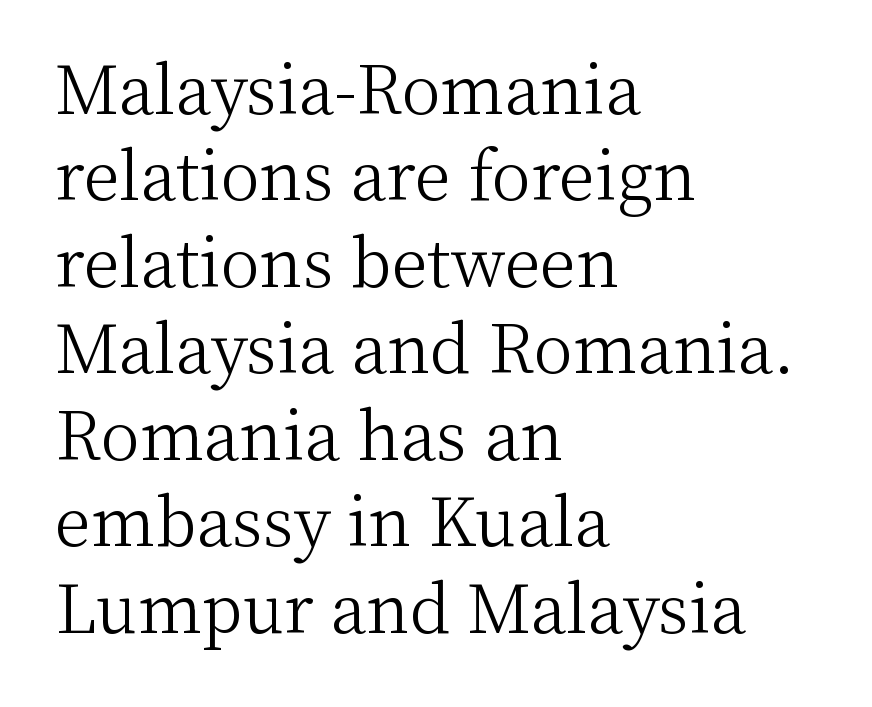
Q: Is the text bold? A: No.
Q: Is the text italic (slanted)? A: No, it is upright.
Q: Is the typeface a serif or a sans-serif typeface? A: Serif.
Q: Is the text underlined? A: No.
Q: How is the paragraph aligned? A: Left-aligned.
Q: Is the spacing between letters normal or unusually wide? A: Normal.
Q: Is the spacing between lines tight, normal or loose? A: Normal.
Q: Width (condensed, normal, or wide)? A: Normal.
Q: Stroke contrast? A: Medium.
Q: x-height? A: Medium.
Q: Monospaced? A: No.
